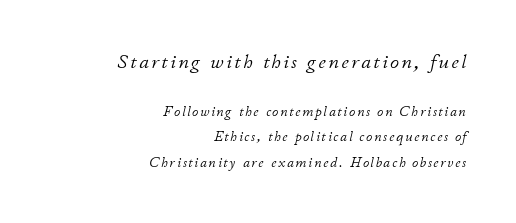
Q: Is the text bold? A: No.
Q: Is the text italic (slanted)? A: Yes, it leans right by about 11 degrees.
Q: Is the text underlined? A: No.
Q: How is the paragraph aligned? A: Right-aligned.
Q: Which block of text is set in a larger size, the first (top) or the second (bottom)? A: The first (top) one.
